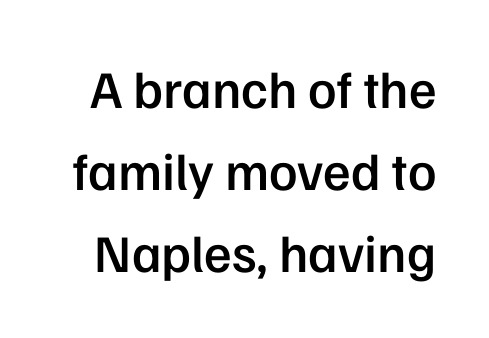
A fair bit of extra ink — the face is semibold, not bold. Notice how descenders clear the ascenders below comfortably — that's standard leading. Notice how the stems are strictly vertical — no italics here. Each letter keeps its own natural width here, so spacing adapts to shape. Typographically, this falls in the sans-serif category.
